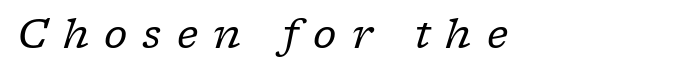
The image shows 40 px regular-weight serif type, italic (leaning right); set unusually wide letter spacing (+0.38 em), not underlined; low stroke contrast and a medium x-height.
